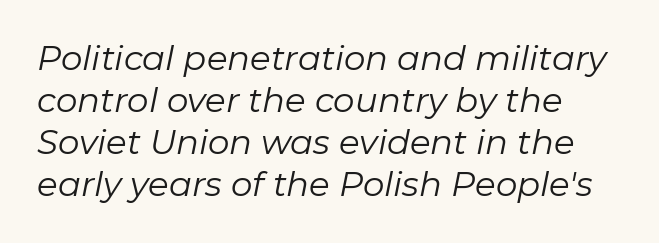
Q: Is the text bold? A: No.
Q: Is the text italic (slanted)? A: Yes, it leans right by about 11 degrees.
Q: Is the text underlined? A: No.
Q: How is the paragraph aligned? A: Left-aligned.
Q: Is the spacing between letters normal or unusually wide? A: Normal.
Q: Width (condensed, normal, or wide)? A: Normal.
Q: Stroke contrast? A: Low.
Q: x-height? A: Medium.
Q: Monospaced? A: No.
